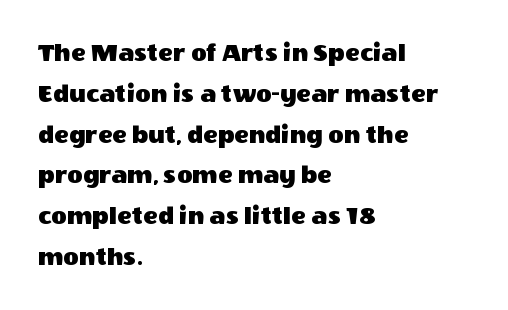
The image shows 27 px text type, upright; set left-aligned, normal line spacing (1.51x), normal letter spacing, not underlined.
